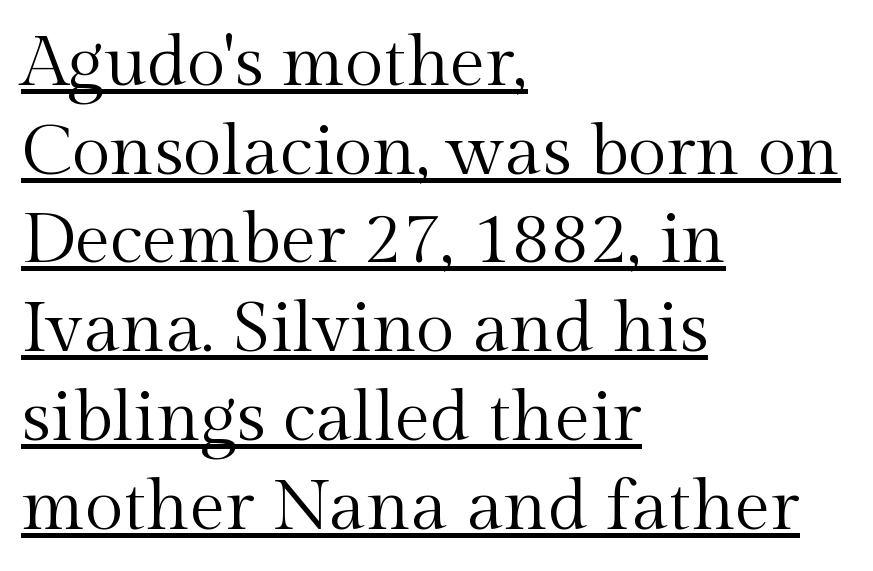
The type is set solid horizontally, with unmodified tracking. Has an underline been added? It has. The letters stand upright; this is a roman face. These glyphs show unthickened strokes, regular width or finer. A classic flush-left, rag-right setting is used for this passage. The font family rendered here belongs to the serif group.
